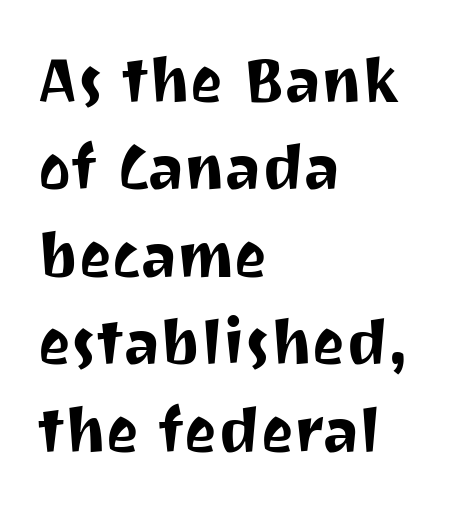
Q: Is the text italic (slanted)? A: No, it is upright.
Q: Is the typeface a serif or a sans-serif typeface? A: Sans-serif.
Q: Is the text underlined? A: No.
Q: How is the paragraph aligned? A: Left-aligned.
Q: Is the spacing between letters normal or unusually wide? A: Normal.
Q: Is the spacing between lines tight, normal or loose? A: Normal.
Q: Width (condensed, normal, or wide)? A: Normal.
Q: Stroke contrast? A: Medium.
Q: x-height? A: Medium.
Q: Monospaced? A: No.
